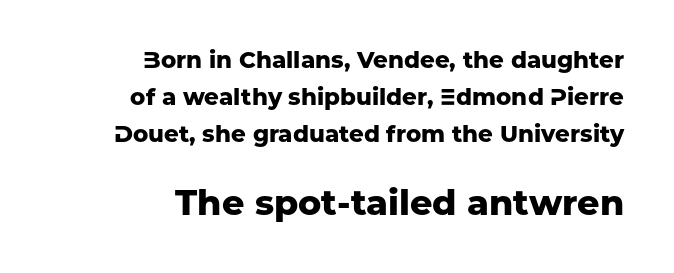
Q: Is the text bold? A: Yes.
Q: Is the text italic (slanted)? A: No, it is upright.
Q: Is the typeface a serif or a sans-serif typeface? A: Sans-serif.
Q: Is the text underlined? A: No.
Q: How is the paragraph aligned? A: Right-aligned.
Q: Is the spacing between letters normal or unusually wide? A: Normal.
Q: Is the spacing between lines tight, normal or loose? A: Normal.
Q: Which block of text is set in a larger size, the first (top) or the second (bottom)? A: The second (bottom) one.
Q: Width (condensed, normal, or wide)? A: Normal.
Q: Stroke contrast? A: Low.
Q: x-height? A: Medium.
Q: Monospaced? A: No.
